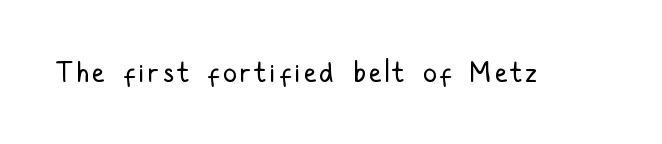
The image shows 28 px regular-weight, condensed sans-serif type, upright; set not underlined; low stroke contrast and a medium x-height.
